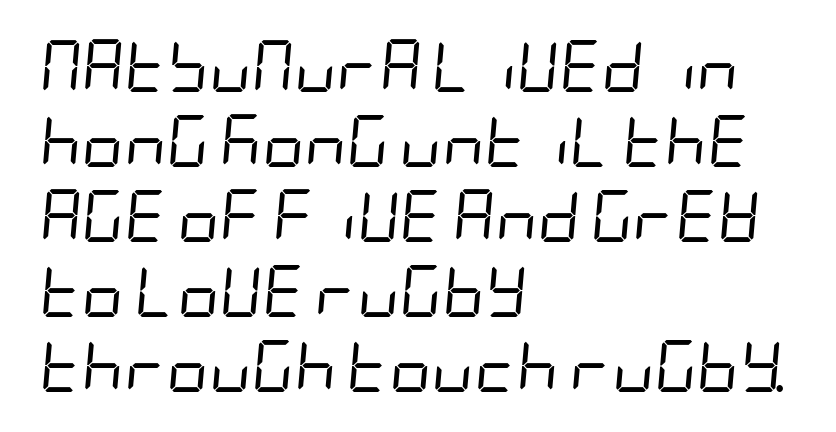
{"italic": "yes", "lean": "right", "slant_degrees": 5, "bold": "no", "weight": "regular", "width": "condensed", "stroke_contrast": "low", "x_height": "large", "underline": "no", "align": "left", "line_spacing": "normal", "line_spacing_ratio": 1.44, "letter_spacing": "normal", "letter_spacing_em": 0.0, "glyph_px": 52}
